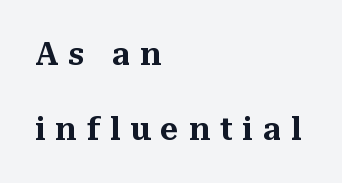
The image shows 32 px serif type, upright; set left-aligned, loose line spacing (2.34x), unusually wide letter spacing (+0.31 em), not underlined; medium stroke contrast and a medium x-height.
